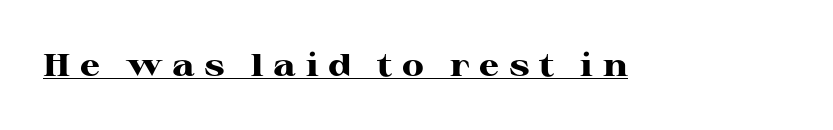
Q: Is the text bold? A: Yes.
Q: Is the text italic (slanted)? A: No, it is upright.
Q: Is the typeface a serif or a sans-serif typeface? A: Serif.
Q: Is the text underlined? A: Yes.
Q: Is the spacing between letters normal or unusually wide? A: Unusually wide.
Q: Width (condensed, normal, or wide)? A: Wide.
Q: Stroke contrast? A: High.
Q: x-height? A: Medium.
Q: Monospaced? A: No.
